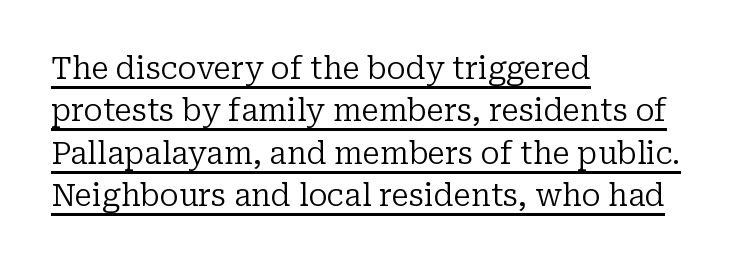
{"serif": "yes", "italic": "no", "bold": "no", "weight": "regular", "width": "normal", "stroke_contrast": "low", "x_height": "medium", "monospaced": "no", "underline": "yes", "align": "left", "line_spacing": "normal", "line_spacing_ratio": 1.41, "letter_spacing": "normal", "letter_spacing_em": 0.0, "glyph_px": 30}
